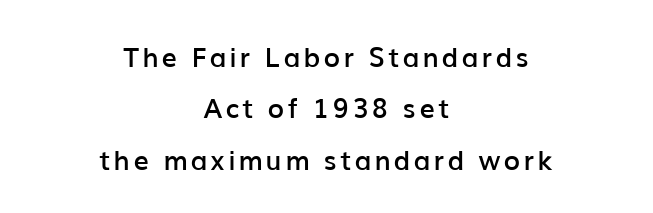
Q: Is the text bold? A: Semi-bold.
Q: Is the text italic (slanted)? A: No, it is upright.
Q: Is the text underlined? A: No.
Q: How is the paragraph aligned? A: Centered.
Q: Is the spacing between lines tight, normal or loose? A: Loose.
